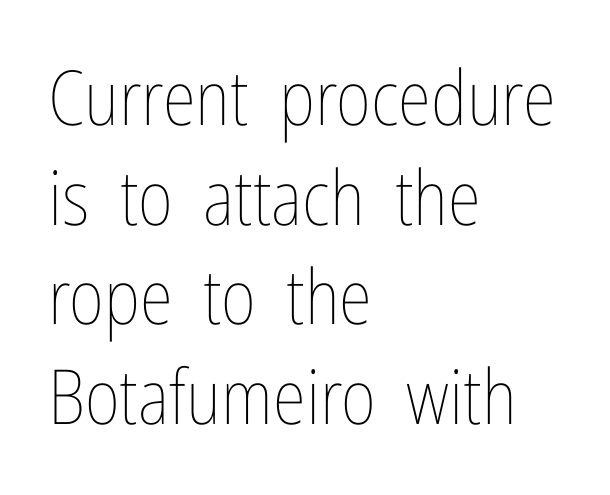
The image shows 76 px thin, condensed type, upright; set left-aligned, normal line spacing (1.31x), normal letter spacing, not underlined; low stroke contrast and a medium x-height.
